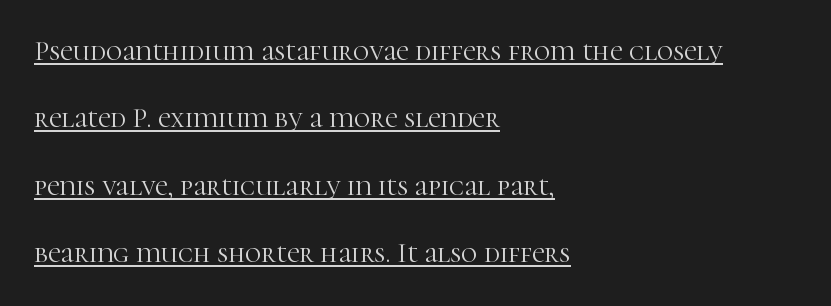
The designer dialed line spacing up above the default. The letters advance in unequal steps, a hallmark of proportional type. The typeface chosen for these lines features serifs. This sample is left-justified, so line endings fall wherever the words run out. Summary of weight: not heavy and not bold. Characters remain perfectly vertical along every line.
